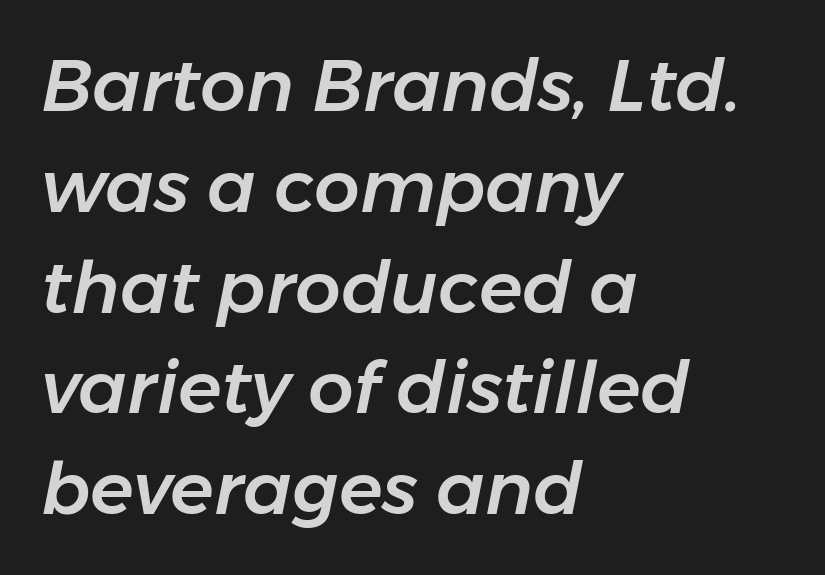
Q: Is the text italic (slanted)? A: Yes, it leans right by about 11 degrees.
Q: Is the text underlined? A: No.
Q: How is the paragraph aligned? A: Left-aligned.
Q: Is the spacing between letters normal or unusually wide? A: Normal.
Q: Is the spacing between lines tight, normal or loose? A: Normal.
Q: Width (condensed, normal, or wide)? A: Normal.
Q: Stroke contrast? A: Low.
Q: x-height? A: Medium.
Q: Monospaced? A: No.
